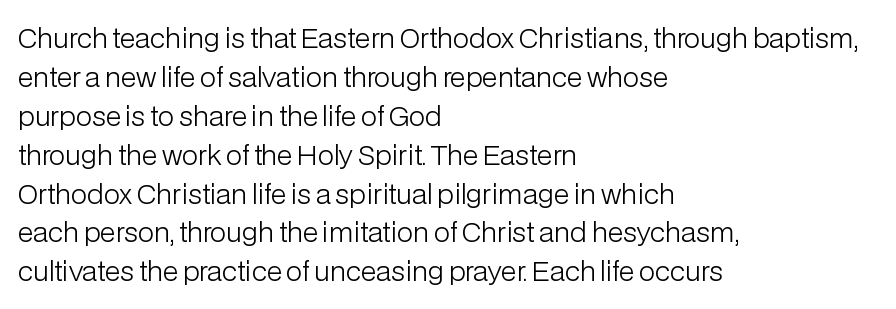
{"italic": "no", "bold": "no", "underline": "no", "align": "left", "line_spacing": "normal", "line_spacing_ratio": 1.44, "letter_spacing": "normal", "letter_spacing_em": 0.0, "glyph_px": 27}
